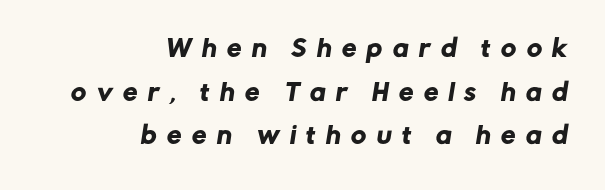
Nobody drew a line under any word here. Casual observation: everything's shoved over to the right. This sample uses expanded letter spacing, leaving extra air between glyphs. Notice the wide empty band between every row — that's loose leading.
